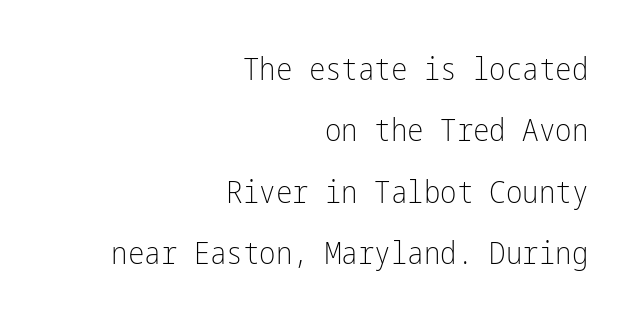
The letters sit at their default tracking, neither squeezed nor spread. The typography opts for an upright posture over an oblique one. Horizontal alignment here is rightward, an uncommon choice for prose. The baseline area is clear.
